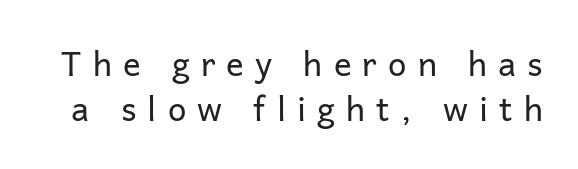
{"serif": "no", "italic": "no", "bold": "no", "weight": "regular", "width": "normal", "stroke_contrast": "low", "x_height": "medium", "monospaced": "no", "underline": "no", "line_spacing": "normal", "line_spacing_ratio": 1.36, "letter_spacing": "wide", "letter_spacing_em": 0.34, "glyph_px": 33}
